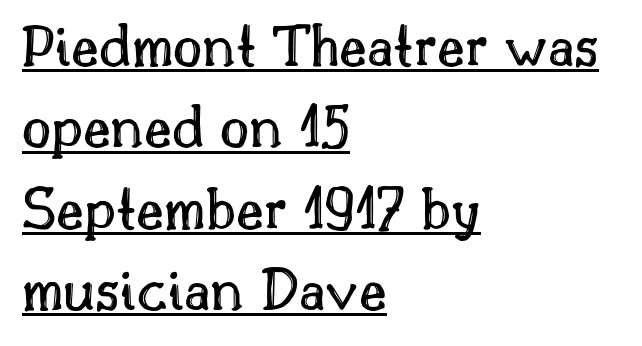
Q: Is the text italic (slanted)? A: No, it is upright.
Q: Is the text underlined? A: Yes.
Q: How is the paragraph aligned? A: Left-aligned.
Q: Is the spacing between letters normal or unusually wide? A: Normal.
Q: Is the spacing between lines tight, normal or loose? A: Normal.
Q: Width (condensed, normal, or wide)? A: Normal.
Q: x-height? A: Small.
Q: Monospaced? A: No.
